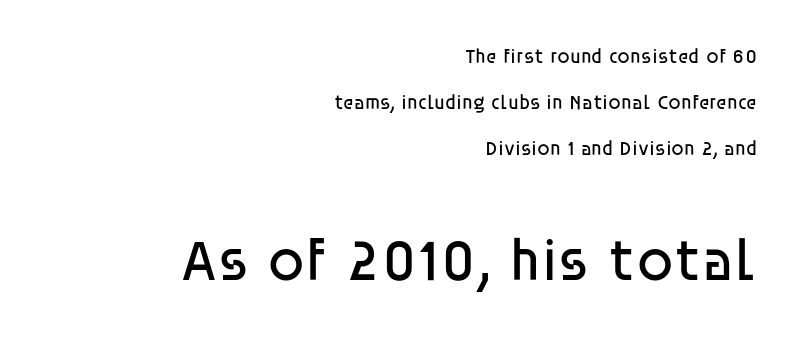
The line texture is even and compact thanks to regular tracking. Unlike a traditional serif, this face leaves its strokes unadorned. Character widths vary here, with narrow letters taking less room than wide ones. These lines are set flush right with a ragged left edge. The axis of the letterforms is exactly vertical.
